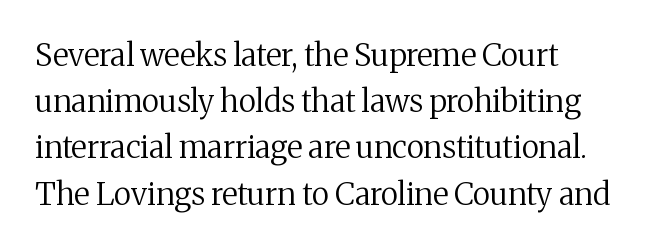
The image shows 31 px regular-weight serif type, upright; set normal line spacing (1.49x), normal letter spacing, not underlined; medium stroke contrast and a medium x-height.
